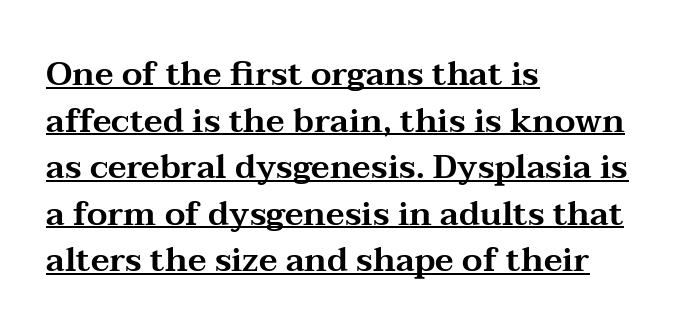
Q: Is the text italic (slanted)? A: No, it is upright.
Q: Is the typeface a serif or a sans-serif typeface? A: Serif.
Q: Is the text underlined? A: Yes.
Q: How is the paragraph aligned? A: Left-aligned.
Q: Is the spacing between letters normal or unusually wide? A: Normal.
Q: Is the spacing between lines tight, normal or loose? A: Normal.
Q: Width (condensed, normal, or wide)? A: Wide.
Q: Stroke contrast? A: Medium.
Q: x-height? A: Medium.
Q: Monospaced? A: No.
